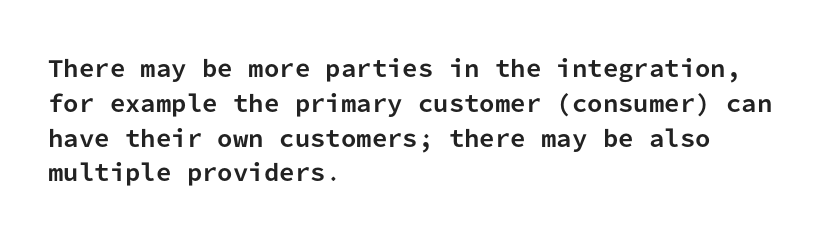
One-word summary of the alignment: left. Characters remain perfectly vertical along every line. Words float on clear page, feet unadorned. Look at the tracking — it's just the regular setting, nothing added.
